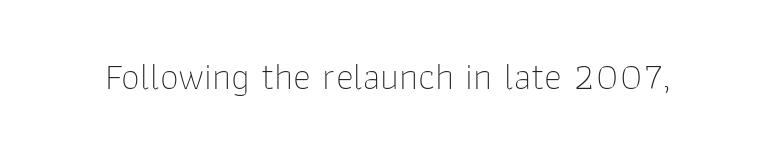
{"serif": "no", "italic": "no", "bold": "no", "weight": "thin", "width": "normal", "stroke_contrast": "low", "x_height": "medium", "monospaced": "no", "underline": "no", "letter_spacing": "normal", "letter_spacing_em": 0.0, "glyph_px": 38}
